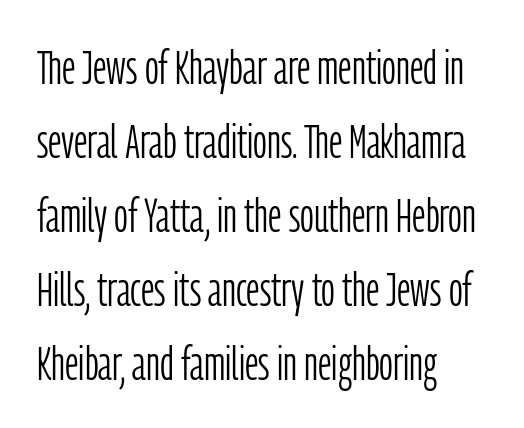
Q: Is the text bold? A: No.
Q: Is the text italic (slanted)? A: No, it is upright.
Q: Is the typeface a serif or a sans-serif typeface? A: Sans-serif.
Q: Is the text underlined? A: No.
Q: How is the paragraph aligned? A: Left-aligned.
Q: Is the spacing between letters normal or unusually wide? A: Normal.
Q: Is the spacing between lines tight, normal or loose? A: Normal.
Q: Width (condensed, normal, or wide)? A: Condensed.
Q: Stroke contrast? A: Low.
Q: x-height? A: Medium.
Q: Monospaced? A: No.
